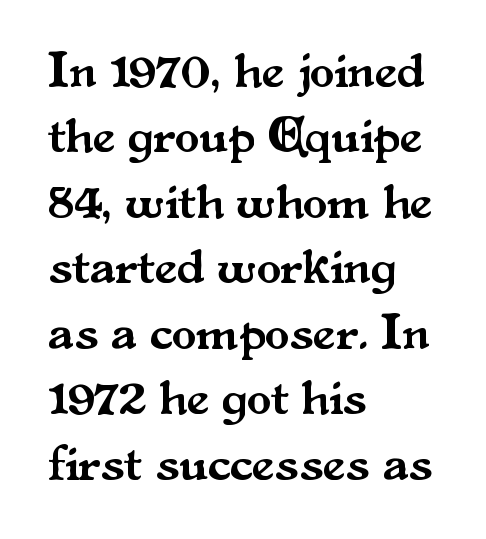
The image shows 50 px serif type, upright; set left-aligned, normal line spacing (1.31x), normal letter spacing, not underlined; medium stroke contrast and a small x-height.
